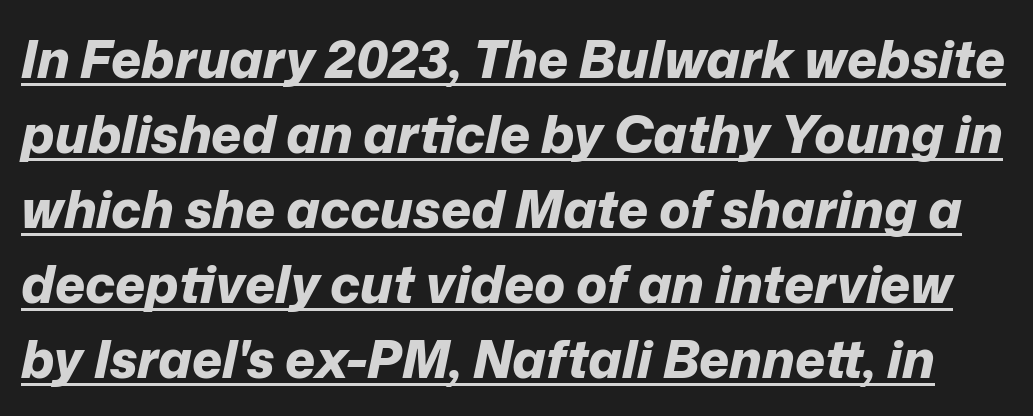
The image shows 52 px bold type, italic (leaning right); set normal line spacing (1.44x), normal letter spacing, underlined; low stroke contrast and a medium x-height.
